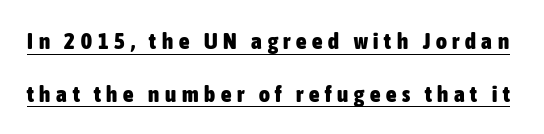
Q: Is the text bold? A: Yes.
Q: Is the text italic (slanted)? A: No, it is upright.
Q: Is the text underlined? A: Yes.
Q: Is the spacing between letters normal or unusually wide? A: Unusually wide.
Q: Is the spacing between lines tight, normal or loose? A: Loose.
